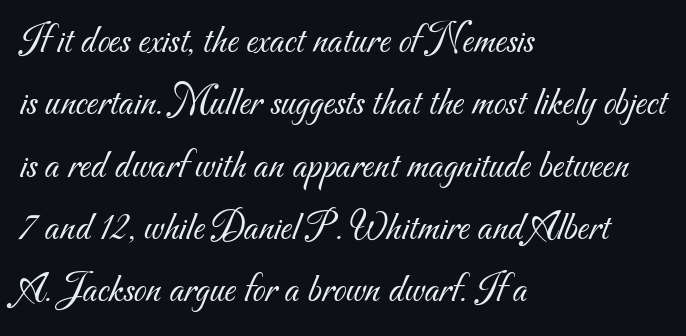
Think standard paragraph weight, or any step lighter than that. Students, note that the glyphs here touch the page at normal intervals. Leading matches the norm, producing a regular column. Here the designer chose a conventional face with non-uniform glyph widths. Underline: absent.
